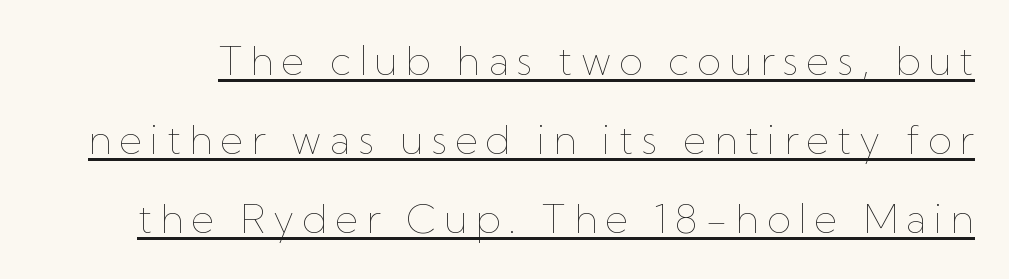
Ordinary non-slanted type is in use. Vertical stems look standard width or narrower in stroke. The letters advance in unequal steps, a hallmark of proportional type. Quick note: interline space is abundant.
